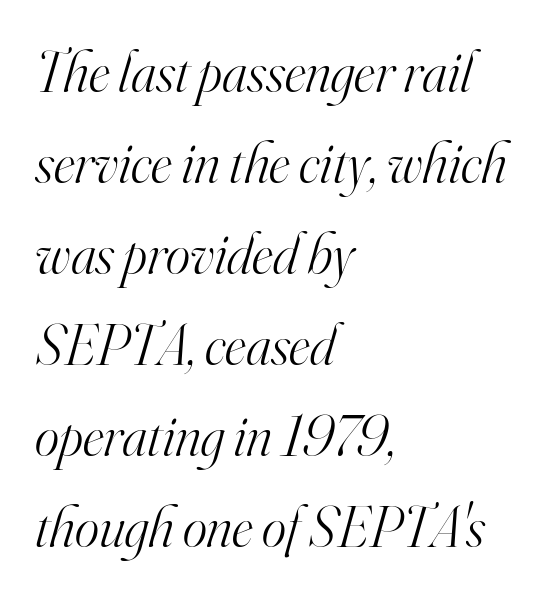
The passage shown stacks its lines at a standard gap. There's an unmistakable incline to the writing here. Caption: multi-line text, flush left, ragged right. You could not count columns in this text — the font is proportionally spaced. Small tapered or slab feet sit at the stroke ends, so this counts as serif. Only glyphs here, with clear space below each row.
